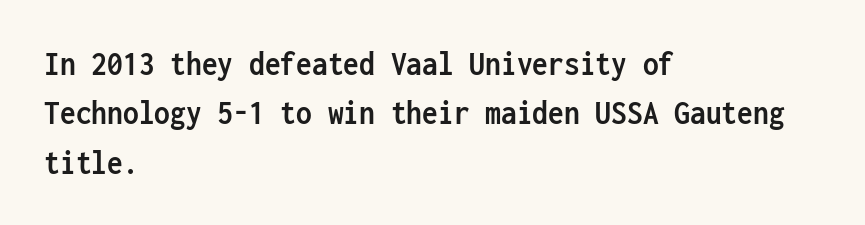
Q: Is the text bold? A: Yes.
Q: Is the text italic (slanted)? A: No, it is upright.
Q: Is the typeface a serif or a sans-serif typeface? A: Sans-serif.
Q: Is the text underlined? A: No.
Q: How is the paragraph aligned? A: Left-aligned.
Q: Is the spacing between letters normal or unusually wide? A: Normal.
Q: Is the spacing between lines tight, normal or loose? A: Normal.
Q: Width (condensed, normal, or wide)? A: Condensed.
Q: Stroke contrast? A: Low.
Q: x-height? A: Medium.
Q: Monospaced? A: Yes.
